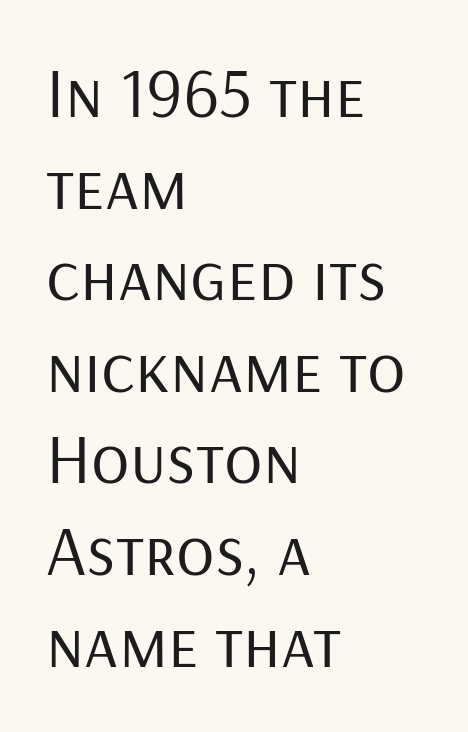
The image shows 71 px regular-weight sans-serif type, upright; set left-aligned, normal line spacing (1.29x), normal letter spacing, not underlined; low stroke contrast and a medium x-height.
